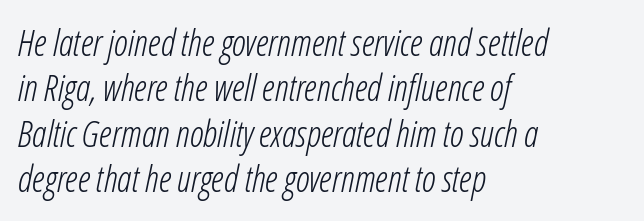
Q: Is the text bold? A: No.
Q: Is the text italic (slanted)? A: Yes, it leans right by about 12 degrees.
Q: Is the text underlined? A: No.
Q: How is the paragraph aligned? A: Left-aligned.
Q: Is the spacing between letters normal or unusually wide? A: Normal.
Q: Is the spacing between lines tight, normal or loose? A: Normal.
Q: Width (condensed, normal, or wide)? A: Condensed.
Q: Stroke contrast? A: Low.
Q: x-height? A: Medium.
Q: Monospaced? A: No.
